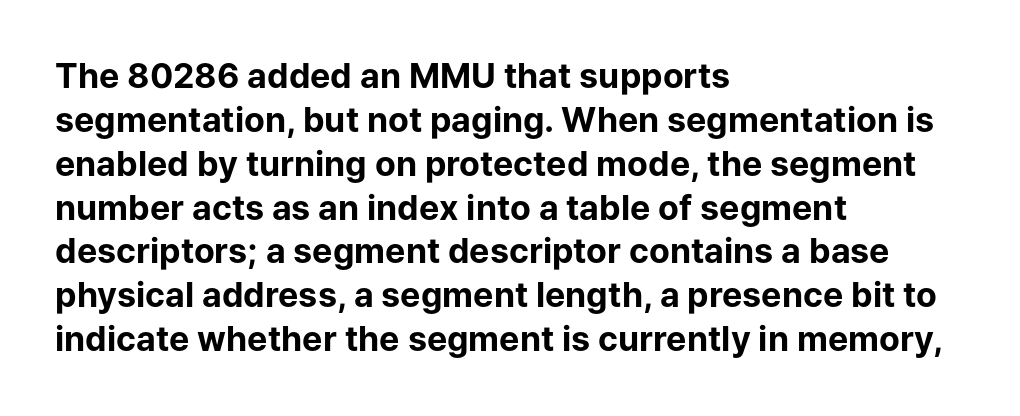
{"serif": "no", "italic": "no", "bold": "yes", "weight": "bold", "width": "normal", "stroke_contrast": "low", "x_height": "medium", "monospaced": "no", "underline": "no", "align": "left", "line_spacing": "normal", "line_spacing_ratio": 1.29, "letter_spacing": "normal", "letter_spacing_em": 0.0, "glyph_px": 34}
